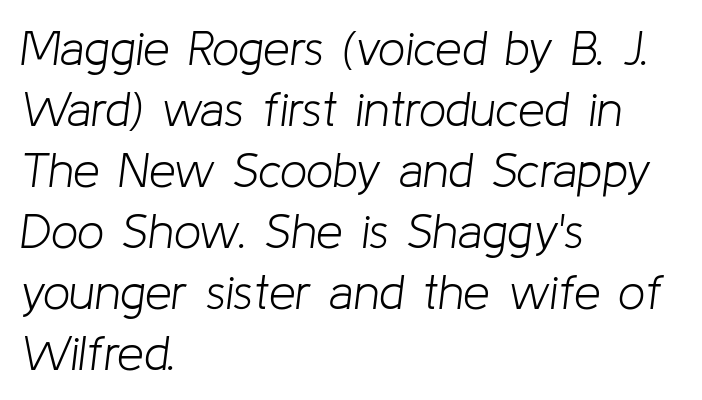
The letters advance in unequal steps, a hallmark of proportional type. Is the block centered? No — it sits flush against the left margin. The face used here is rendered with its standard letterfit. Would a proofreader flag this as italicized? Yes. Nobody drew a line under any word here.
